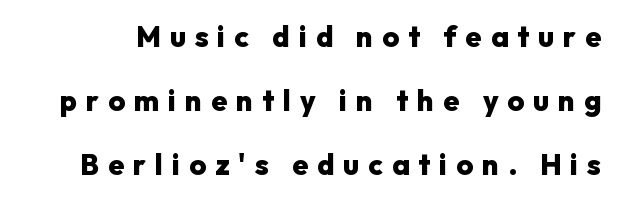
The image shows 29 px heavy sans-serif type, upright; set loose line spacing (2.21x), unusually wide letter spacing (+0.31 em), not underlined; low stroke contrast and a medium x-height.
